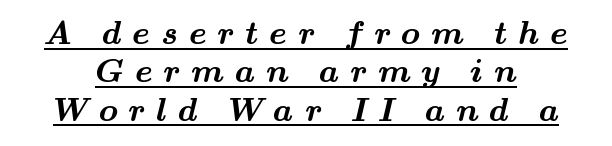
{"serif": "yes", "bold": "yes", "weight": "bold", "width": "wide", "stroke_contrast": "medium", "x_height": "small", "monospaced": "no", "underline": "yes", "line_spacing_ratio": 1.2, "letter_spacing": "wide", "letter_spacing_em": 0.34, "glyph_px": 32}
